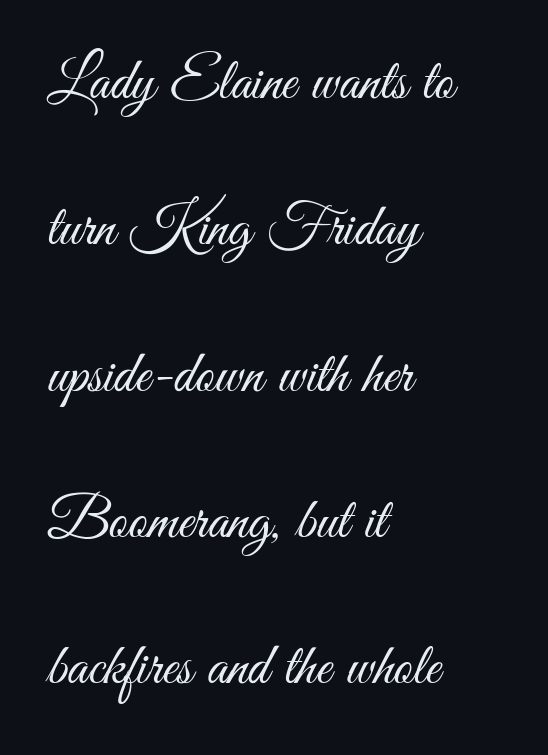
Looks like regular typesetting: each glyph gets only the width it needs. I'd call this a sans setting — the letters go barefoot. Bold? No — there's no thickening of the strokes. Tracking value appears to be zero — textbook default spacing.
